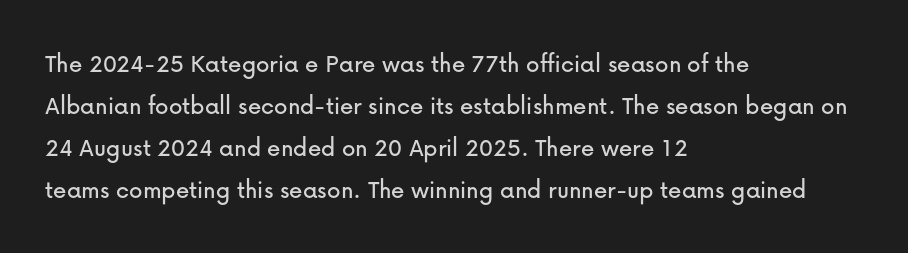
The image shows 27 px text type, upright; set left-aligned, normal line spacing (1.56x), normal letter spacing, not underlined.
